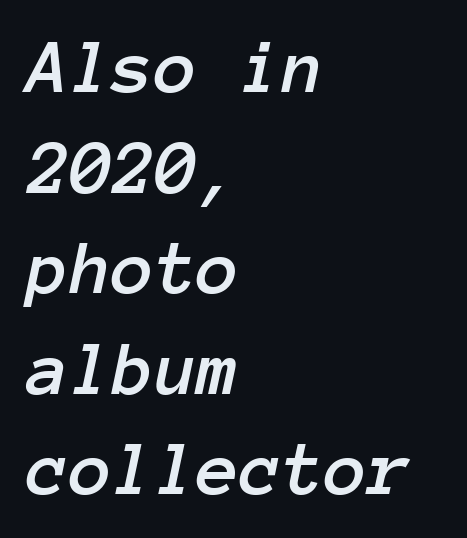
{"italic": "yes", "lean": "right", "slant_degrees": 12, "width": "normal", "stroke_contrast": "low", "x_height": "medium", "monospaced": "yes", "underline": "no", "align": "left", "line_spacing": "normal", "line_spacing_ratio": 1.29, "letter_spacing": "normal", "letter_spacing_em": 0.0, "glyph_px": 78}
